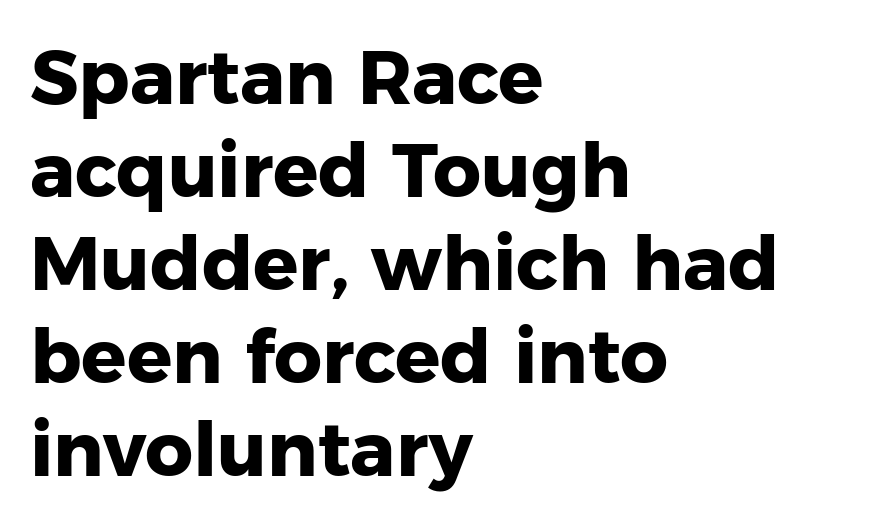
Are there feet on the stems? There aren't — it's a sans. It's the straight-up-and-down kind of type. The typesetting leans heavy: a genuine bold. Rule under the text: the space is simply empty. The rendering keeps characters at their native spacing.
